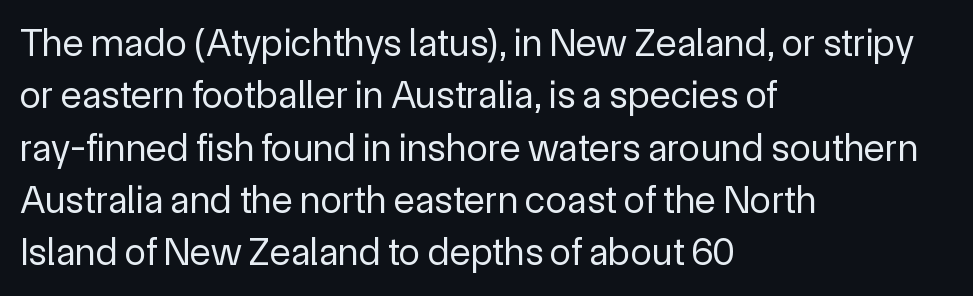
{"serif": "no", "italic": "no", "bold": "no", "weight": "regular", "width": "normal", "x_height": "medium", "monospaced": "no", "underline": "no", "align": "left", "line_spacing": "normal", "line_spacing_ratio": 1.34, "letter_spacing": "normal", "letter_spacing_em": 0.0, "glyph_px": 39}
